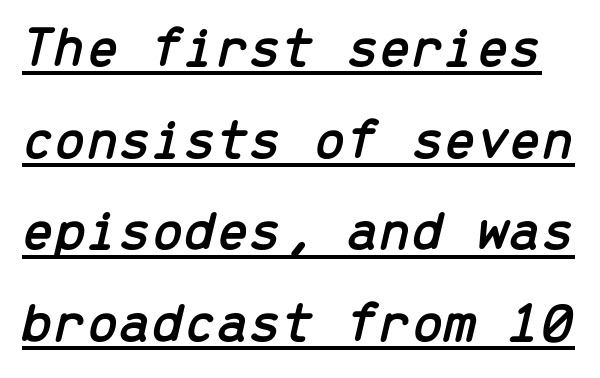
Q: Is the text italic (slanted)? A: Yes, it leans right by about 13 degrees.
Q: Is the text underlined? A: Yes.
Q: Is the spacing between letters normal or unusually wide? A: Normal.
Q: Is the spacing between lines tight, normal or loose? A: Normal.
Q: Width (condensed, normal, or wide)? A: Normal.
Q: Stroke contrast? A: Low.
Q: x-height? A: Medium.
Q: Monospaced? A: Yes.
